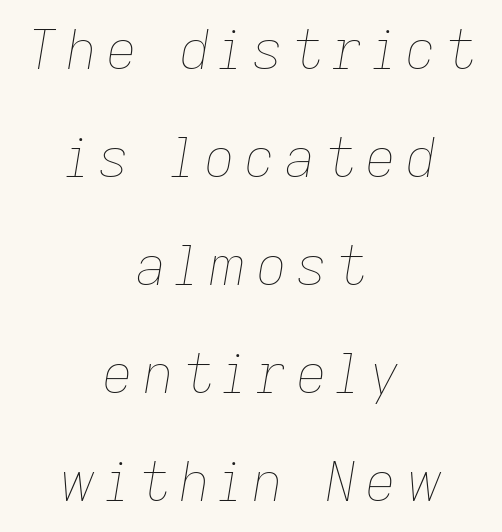
{"italic": "yes", "lean": "right", "slant_degrees": 9, "bold": "no", "weight": "thin", "width": "normal", "stroke_contrast": "low", "x_height": "medium", "monospaced": "no", "underline": "no", "align": "center", "line_spacing": "loose", "line_spacing_ratio": 2.0, "glyph_px": 54}
